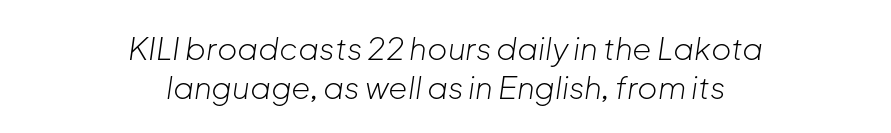
The face used here is rendered with its standard letterfit. Heaviness? Minimal to ordinary, like unemphasized prose. The space between consecutive lines is moderate. Horizontal alignment here is central, giving a formal, balanced look. Is this a fixed-width face? No — the glyphs have proportional, varying widths.
